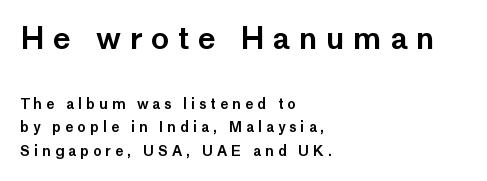
Q: Is the text italic (slanted)? A: No, it is upright.
Q: Is the typeface a serif or a sans-serif typeface? A: Sans-serif.
Q: Is the text underlined? A: No.
Q: How is the paragraph aligned? A: Left-aligned.
Q: Is the spacing between letters normal or unusually wide? A: Unusually wide.
Q: Is the spacing between lines tight, normal or loose? A: Normal.
Q: Which block of text is set in a larger size, the first (top) or the second (bottom)? A: The first (top) one.
Q: Width (condensed, normal, or wide)? A: Normal.
Q: Stroke contrast? A: Low.
Q: x-height? A: Medium.
Q: Monospaced? A: No.
